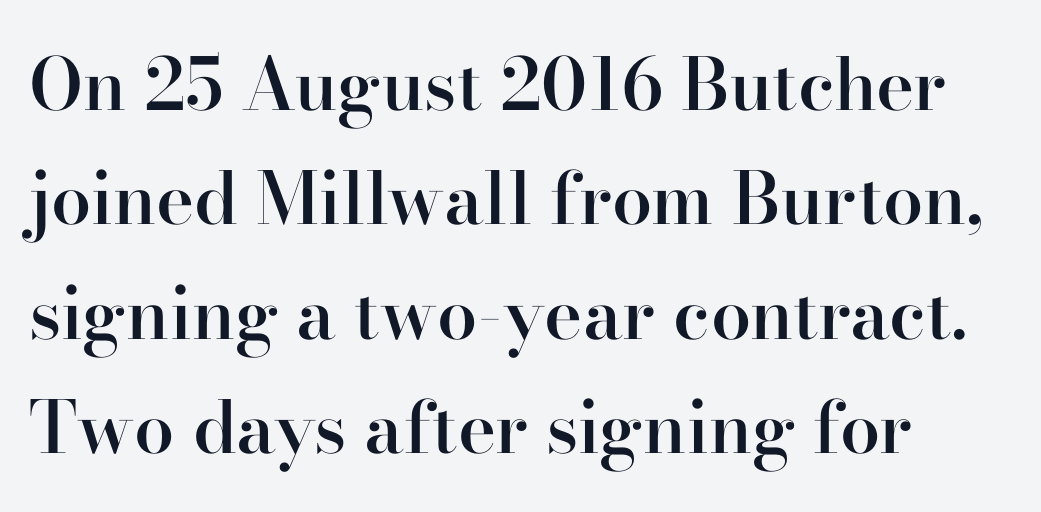
This sample uses a serif face. Letter spacing: default. This is the in-between weight designers call semibold or demi. A classic flush-left, rag-right setting is used for this passage. Clear beneath every line of the passage. Here the designer chose a conventional face with non-uniform glyph widths.
